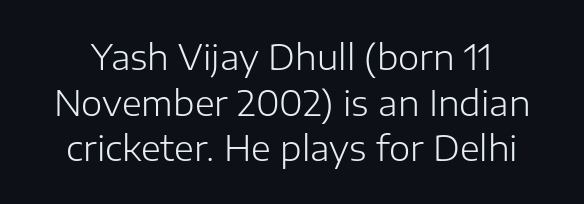
The line texture is even and compact thanks to regular tracking. Letterform terminals end flat and unadorned throughout the passage. Interline gaps are of average width in this sample. Each row of text sits above clean, open space. Think of a printed novel: that variable character pitch is what you see here. This is not heavy type; no bold has been used.
